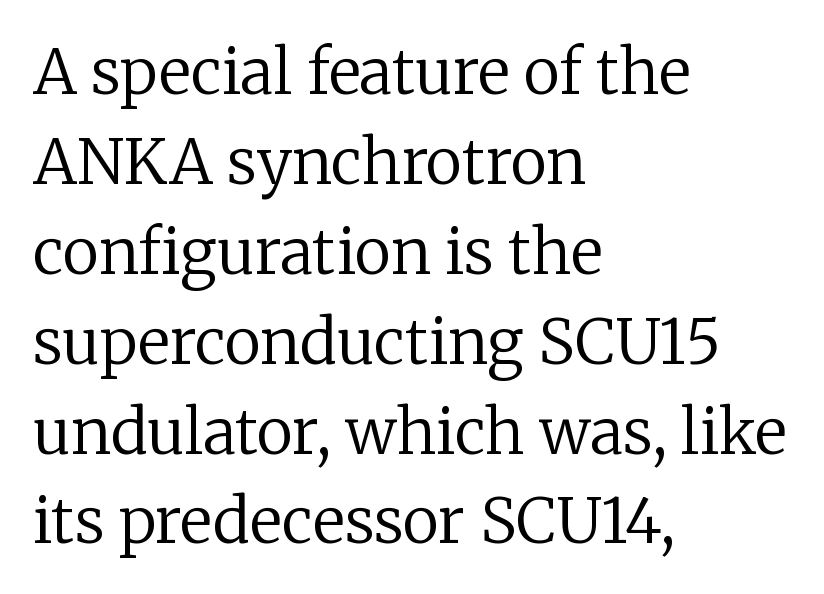
Just letters on the line, the space beneath them empty. The line texture is even and compact thanks to regular tracking. The rendering uses a moderate line-height, typical for paragraphs. The face used here is proportionally spaced, like ordinary book or web type.
